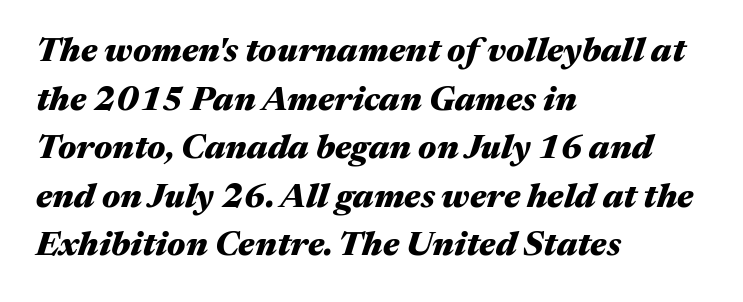
{"italic": "yes", "lean": "right", "slant_degrees": 17, "bold": "yes", "weight": "heavy", "width": "wide", "stroke_contrast": "medium", "x_height": "medium", "monospaced": "no", "underline": "no", "align": "left", "line_spacing": "normal", "line_spacing_ratio": 1.43, "letter_spacing": "normal", "letter_spacing_em": 0.0, "glyph_px": 34}
